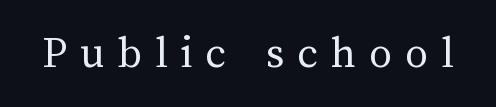
{"italic": "no", "bold": "no", "weight": "regular", "width": "normal", "stroke_contrast": "medium", "x_height": "medium", "monospaced": "no", "underline": "no", "letter_spacing": "wide", "letter_spacing_em": 0.28, "glyph_px": 46}
